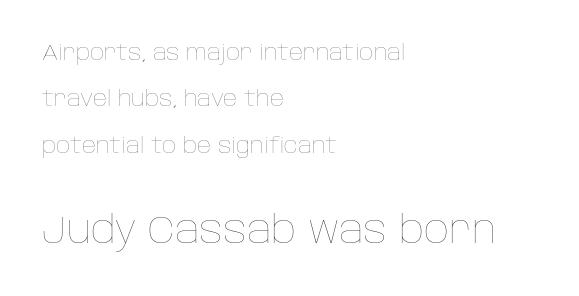
The image shows 39 px thin type, upright; set left-aligned, loose line spacing (2.11x), normal letter spacing, not underlined; the second (bottom) block is 1.77x larger; low stroke contrast and a large x-height.
